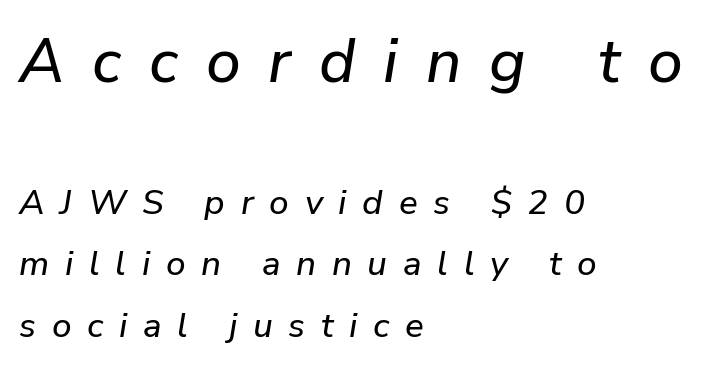
A bare baseline throughout the passage. Which chunk is bigger? The first one — the top block dwarfs the bottom. If you drew a ruler down the left edge, every line would touch it. Posture: slanted. Glyph-to-glyph distance is far greater than everyday printed text. Varying glyph widths throughout — classic text-font behaviour.
